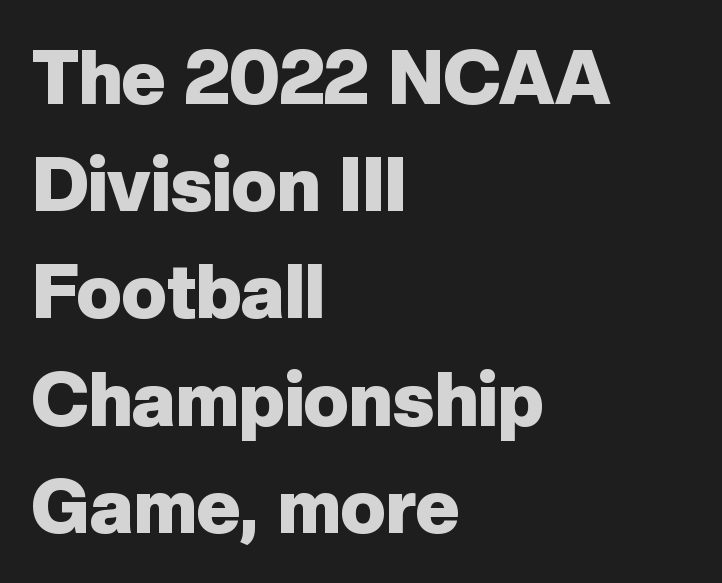
{"serif": "no", "italic": "no", "bold": "yes", "weight": "heavy", "width": "normal", "stroke_contrast": "low", "x_height": "medium", "monospaced": "no", "underline": "no", "align": "left", "line_spacing": "normal", "line_spacing_ratio": 1.43, "letter_spacing": "normal", "letter_spacing_em": 0.0, "glyph_px": 75}
